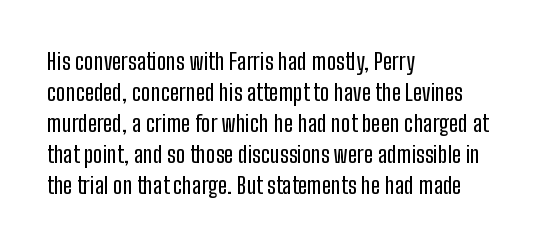
Q: Is the text italic (slanted)? A: No, it is upright.
Q: Is the text underlined? A: No.
Q: How is the paragraph aligned? A: Left-aligned.
Q: Is the spacing between letters normal or unusually wide? A: Normal.
Q: Is the spacing between lines tight, normal or loose? A: Normal.
